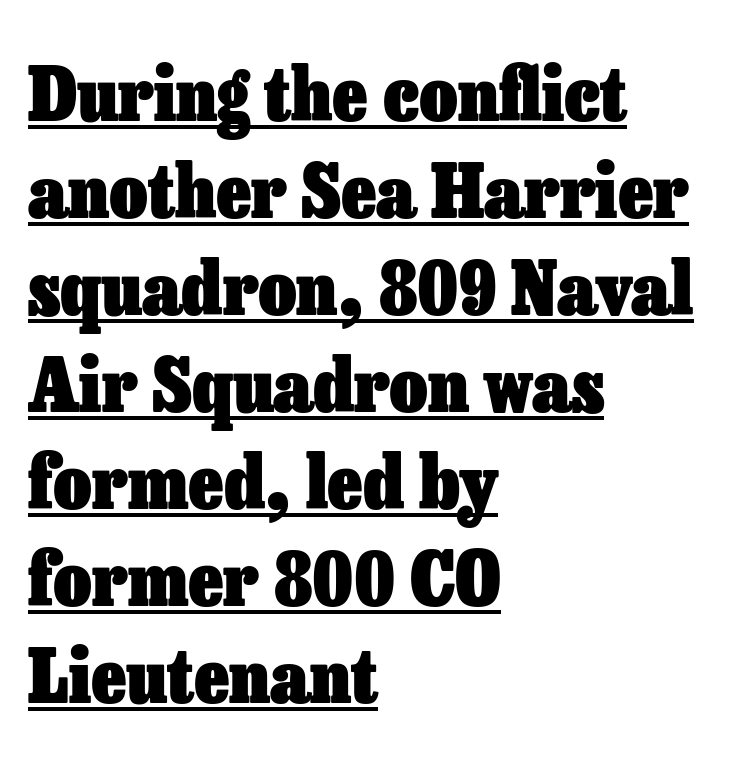
The image shows 74 px heavy type, upright; set left-aligned, normal line spacing (1.31x), normal letter spacing, underlined; low stroke contrast and a medium x-height.
